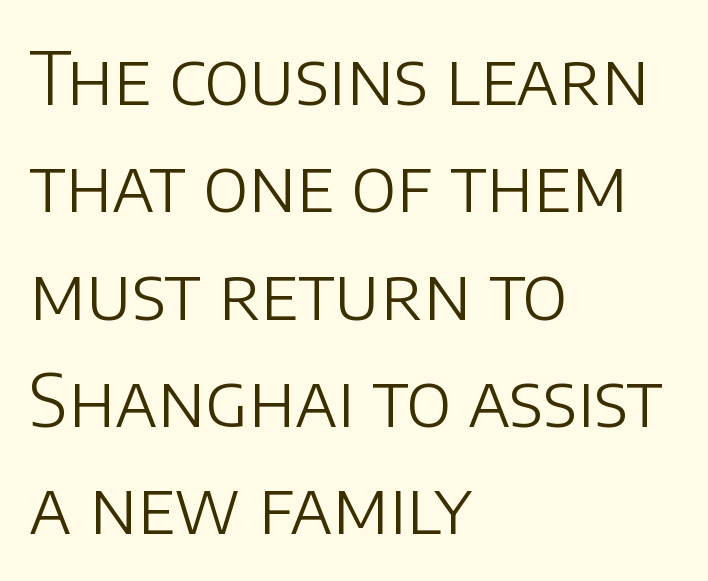
{"serif": "no", "italic": "no", "bold": "no", "weight": "light", "width": "normal", "stroke_contrast": "low", "x_height": "large", "monospaced": "no", "underline": "no", "align": "left", "line_spacing": "normal", "line_spacing_ratio": 1.47, "letter_spacing": "normal", "letter_spacing_em": 0.0, "glyph_px": 73}
